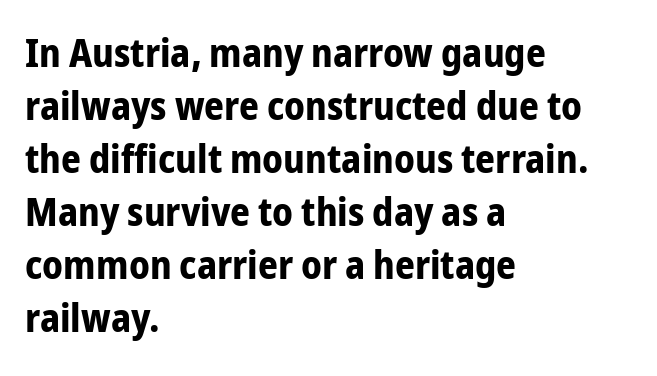
{"serif": "no", "italic": "no", "bold": "yes", "weight": "bold", "width": "condensed", "stroke_contrast": "low", "x_height": "medium", "monospaced": "no", "underline": "no", "align": "left", "line_spacing": "normal", "line_spacing_ratio": 1.36, "letter_spacing": "normal", "letter_spacing_em": 0.0, "glyph_px": 39}
